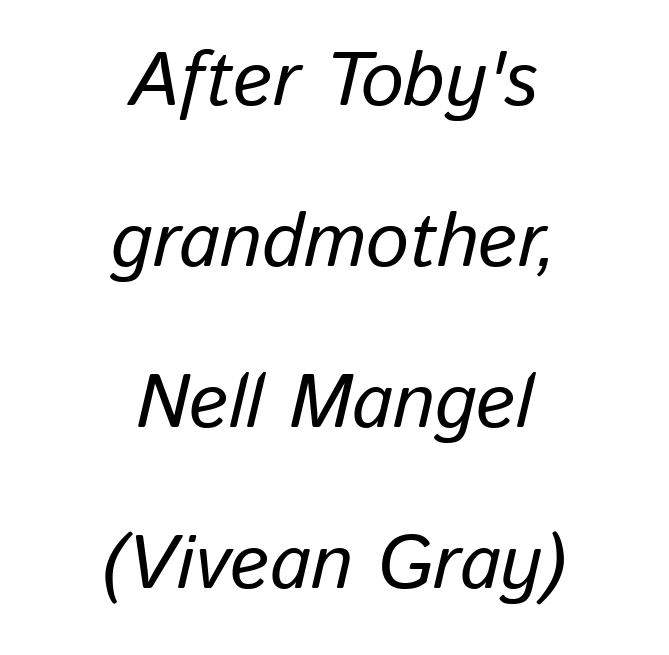
Think of a printed novel: that variable character pitch is what you see here. Horizontal alignment here is central, giving a formal, balanced look. Quick note: interline space is abundant. The strip under each line holds only bare page. Observe the lean: these are italic letterforms. There is no visible air inserted between adjacent glyphs.
